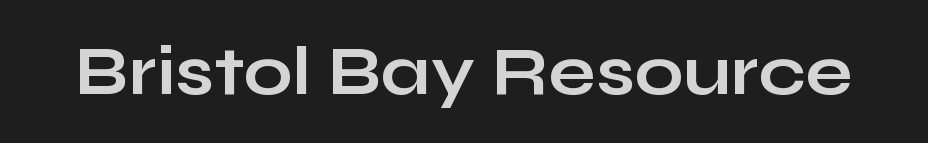
Each word holds together tightly as a unit, with standard inter-letter gaps. This sample uses an upright cut, with every glyph sitting square on the baseline. Beneath every word, the page is bare. Each letter's strokes conclude bluntly, with no projecting serifs. I'd describe the lettering as bold — thick and assertive.
